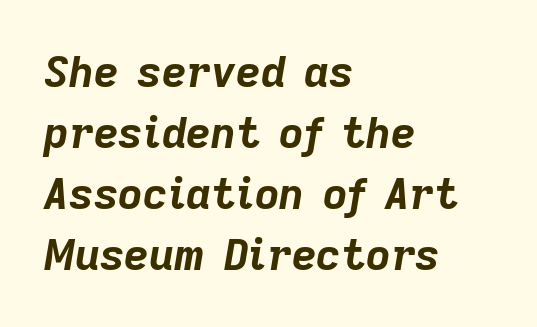
Rendered with sloped, italic letterforms. This block has exactly the height ordinary leading produces. Each glyph is drawn with heavy, bold strokes. The words here are not underlined.
